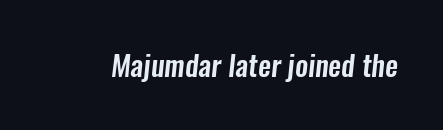
Q: Is the typeface a serif or a sans-serif typeface? A: Sans-serif.
Q: Is the text underlined? A: No.
Q: Is the spacing between letters normal or unusually wide? A: Normal.
Q: Width (condensed, normal, or wide)? A: Condensed.
Q: Stroke contrast? A: Low.
Q: x-height? A: Medium.
Q: Monospaced? A: No.
